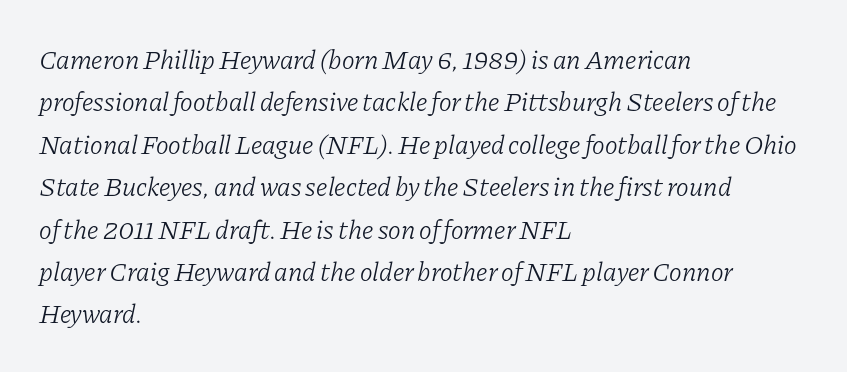
It's the slanting kind of type. Honestly, there is no underline to notice here at all. Regular leading. This rendering leaves character spacing at its baseline value. Teacher's note: observe the even left margin — that is flush-left alignment.
